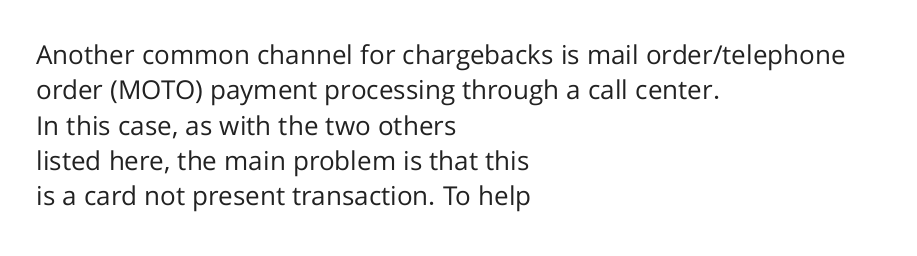
Q: Is the text bold? A: No.
Q: Is the text italic (slanted)? A: No, it is upright.
Q: Is the text underlined? A: No.
Q: How is the paragraph aligned? A: Left-aligned.
Q: Is the spacing between letters normal or unusually wide? A: Normal.
Q: Is the spacing between lines tight, normal or loose? A: Normal.
